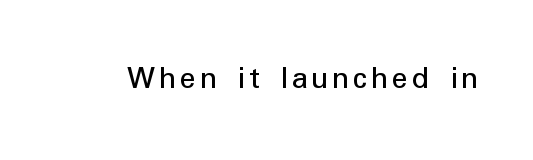
{"serif": "no", "italic": "no", "bold": "no", "weight": "regular", "width": "normal", "stroke_contrast": "low", "x_height": "medium", "monospaced": "no", "underline": "no", "glyph_px": 33}
